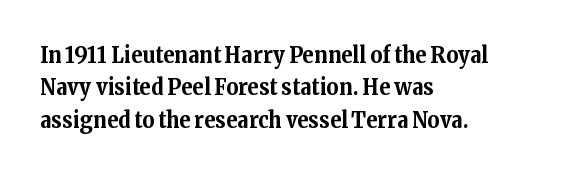
The space directly below the letters is spotless. A dark, heavy texture on the line: the type is bold. Every row of glyphs begins at an identical x-position on the left. Posture: vertical.
